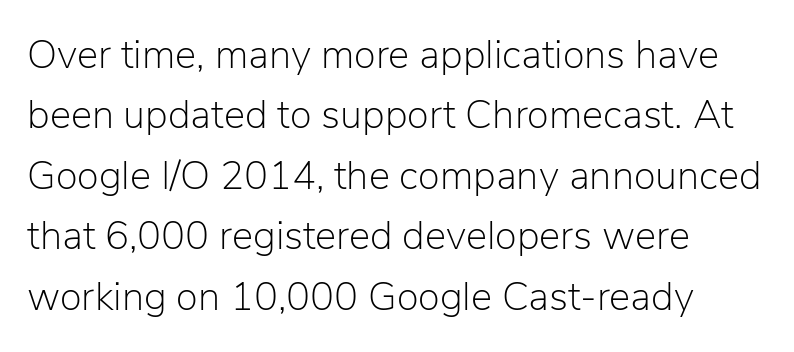
These lines are rendered in a variable-pitch font. A typesetter would label this face a sans. Between one letter and the next there's only the usual sliver of space. No chunkiness to these letters — they're not bold. A normal amount of white space separates one row of letters from the next.
